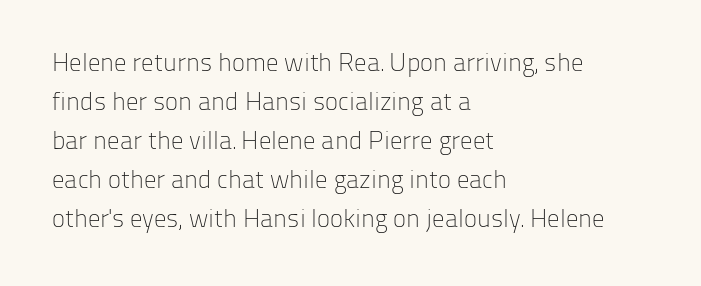
The image shows 25 px text type, upright; set left-aligned, normal line spacing (1.56x), normal letter spacing, not underlined.
